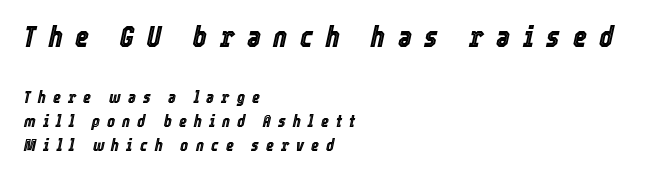
The string is rendered with underlining switched off. The letters are spread apart with noticeably loose tracking. In terms of posture, this sample is oblique. Character widths vary here, with narrow letters taking less room than wide ones.
